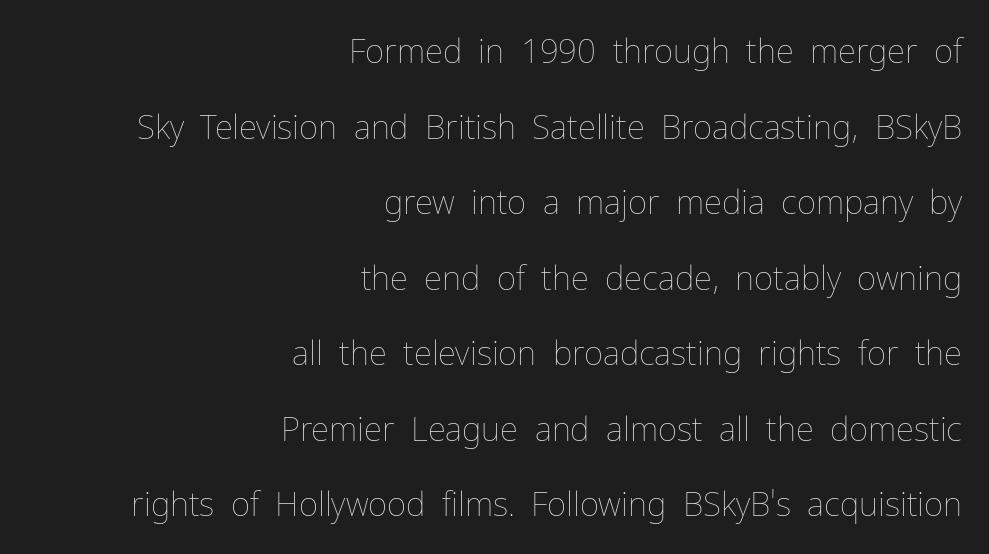
The image shows 33 px thin type, upright; set right-aligned, loose line spacing (2.29x), normal letter spacing, not underlined; low stroke contrast and a medium x-height.
